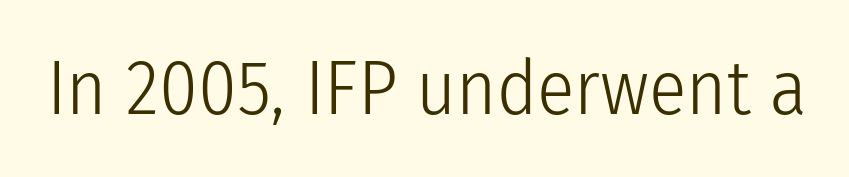
Decoration check: the copy has no underline. The lettering stays uniformly vertical, giving the passage a roman look. Spacing verdict: proportional, widths tailored to each character. The tracking reads as untouched default to a designer's eye.
